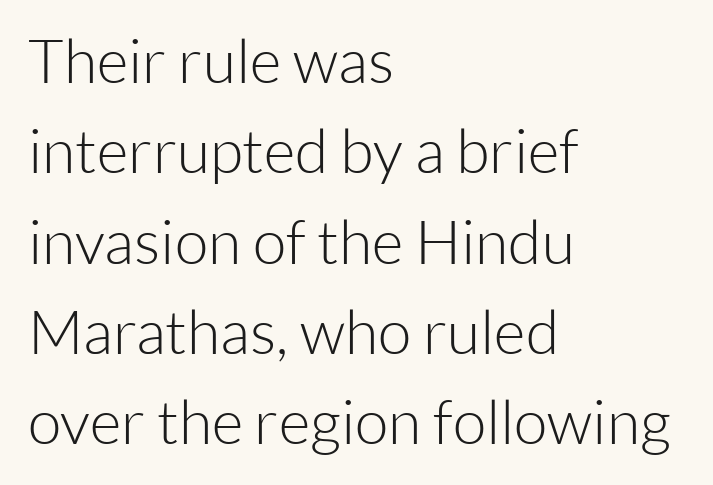
The image shows 61 px light sans-serif type, upright; set left-aligned, normal line spacing (1.48x), normal letter spacing, not underlined; low stroke contrast and a medium x-height.
